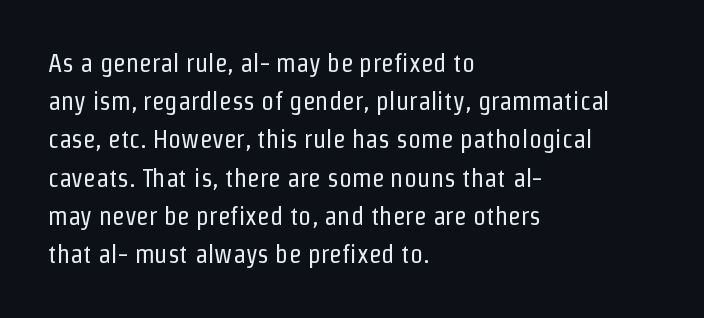
The vertical gap from one line to the next is medium. Quick note: underline off. The characters are drawn with everyday or finer stroke widths. A typesetter would mark this as roman, not italic. Caption: multi-line text, flush left, ragged right.
